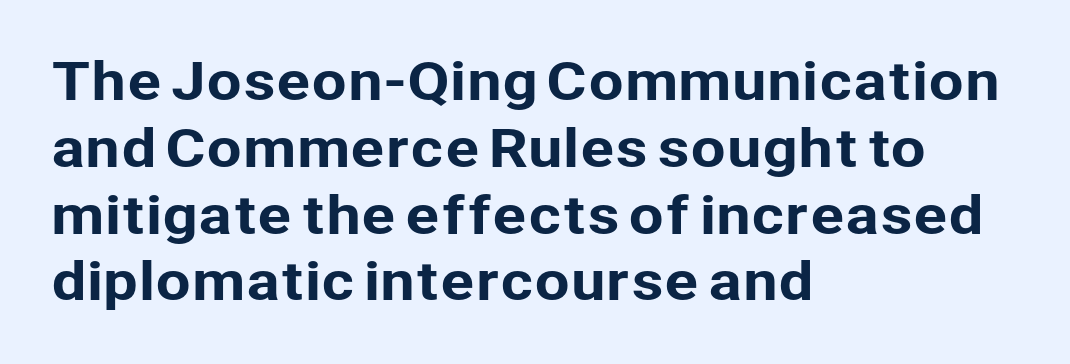
Q: Is the text italic (slanted)? A: No, it is upright.
Q: Is the typeface a serif or a sans-serif typeface? A: Sans-serif.
Q: Is the text underlined? A: No.
Q: How is the paragraph aligned? A: Left-aligned.
Q: Is the spacing between letters normal or unusually wide? A: Normal.
Q: Is the spacing between lines tight, normal or loose? A: Normal.
Q: Width (condensed, normal, or wide)? A: Normal.
Q: Stroke contrast? A: Low.
Q: x-height? A: Medium.
Q: Monospaced? A: No.
